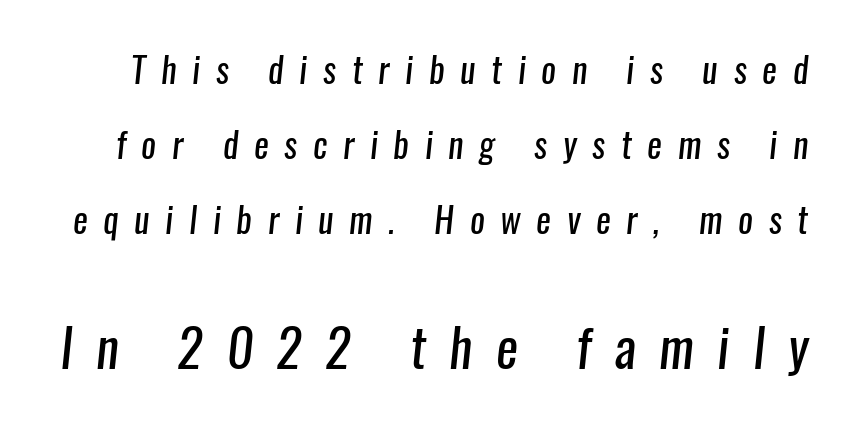
{"serif": "no", "bold": "no", "weight": "regular", "width": "condensed", "stroke_contrast": "low", "x_height": "medium", "monospaced": "no", "underline": "no", "line_spacing": "loose", "line_spacing_ratio": 2.15, "letter_spacing": "wide", "letter_spacing_em": 0.45, "larger_block": "second", "size_ratio": 1.49, "glyph_px": 52}
